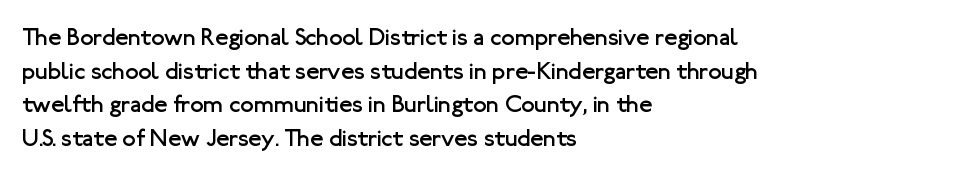
{"italic": "no", "bold": "no", "underline": "no", "align": "left", "line_spacing": "normal", "line_spacing_ratio": 1.4, "letter_spacing": "normal", "letter_spacing_em": 0.0, "glyph_px": 24}
